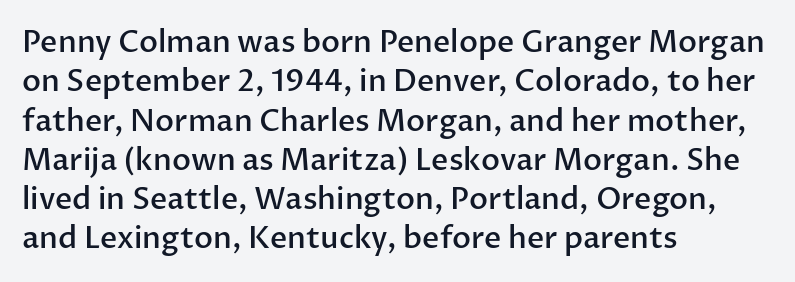
The letterforms sit shoulder to shoulder at normal distance. Teacher's note: observe the even left margin — that is flush-left alignment. Spacing verdict: proportional, widths tailored to each character. Are there feet on the stems? There aren't — it's a sans. The lettering stays uniformly vertical, giving the passage a roman look.
